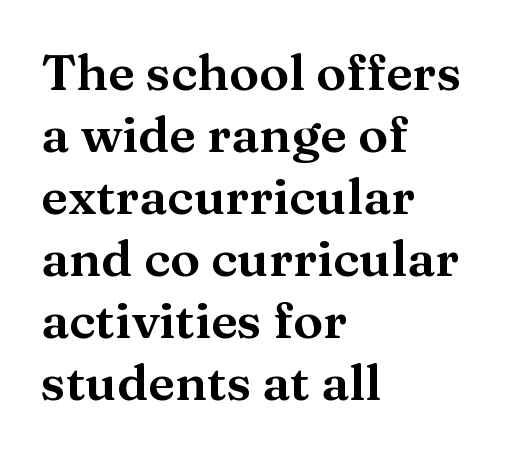
The image shows 50 px wide serif type, upright; set left-aligned, line spacing 1.24x, normal letter spacing, not underlined; medium stroke contrast and a medium x-height.
